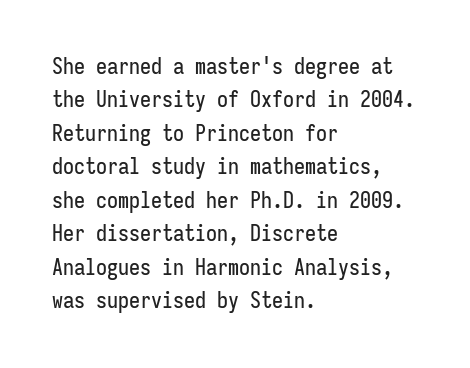
The image shows 22 px text type, upright; set left-aligned, normal line spacing (1.52x), normal letter spacing, not underlined.
